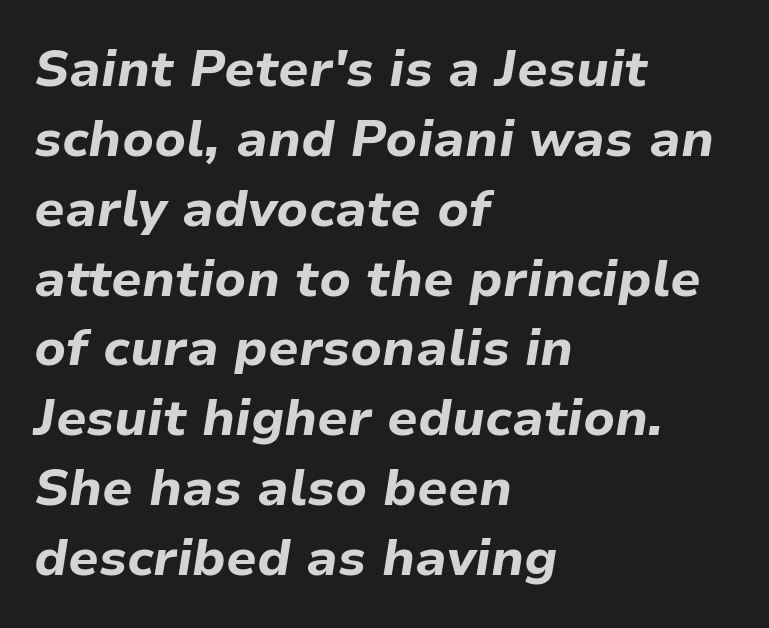
Q: Is the text bold? A: Yes.
Q: Is the text italic (slanted)? A: Yes, it leans right by about 9 degrees.
Q: Is the text underlined? A: No.
Q: How is the paragraph aligned? A: Left-aligned.
Q: Is the spacing between letters normal or unusually wide? A: Normal.
Q: Is the spacing between lines tight, normal or loose? A: Normal.
Q: Width (condensed, normal, or wide)? A: Normal.
Q: Stroke contrast? A: Low.
Q: x-height? A: Medium.
Q: Monospaced? A: No.
